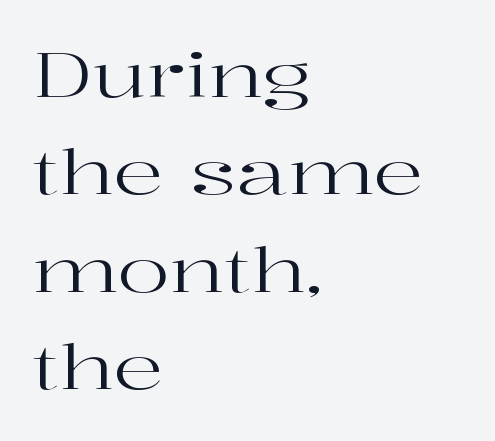
The image shows 62 px regular-weight, wide serif type, upright; set left-aligned, normal line spacing (1.57x), normal letter spacing, not underlined; high stroke contrast and a medium x-height.
